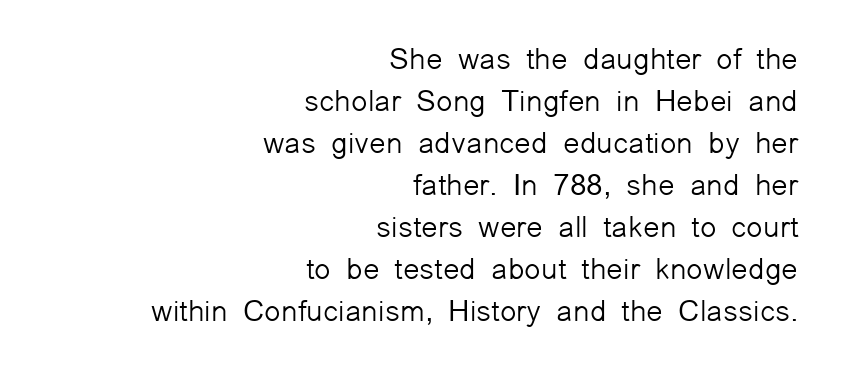
The space directly below the letters is spotless. Horizontally, the lines are justified to the trailing edge only. Summary of vertical rhythm: regular, with standard interline spacing. No extra tracking has been applied to these lines. The letters stand straight up with perfectly vertical stems. The passage shown is typeset with a sans-serif family.
